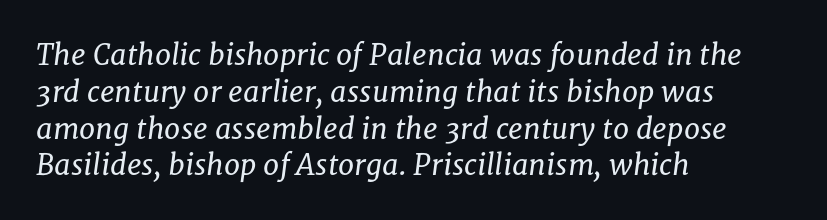
Does the lettering tilt? It does — this is italic. A bare baseline throughout the passage. The typeface chosen for these lines features serifs. In CSS terms this would be text-align: left. Interline gaps are of average width in this sample. Weight: regular or lighter.
